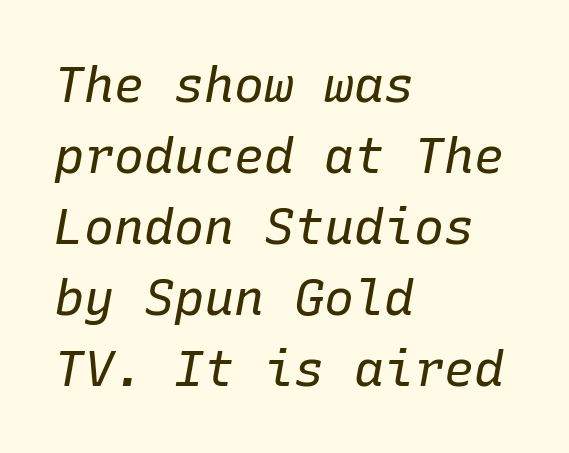
Q: Is the text bold? A: No.
Q: Is the text italic (slanted)? A: Yes, it leans right by about 10 degrees.
Q: Is the text underlined? A: No.
Q: How is the paragraph aligned? A: Left-aligned.
Q: Is the spacing between letters normal or unusually wide? A: Normal.
Q: Is the spacing between lines tight, normal or loose? A: Normal.
Q: Width (condensed, normal, or wide)? A: Normal.
Q: Stroke contrast? A: Low.
Q: x-height? A: Medium.
Q: Monospaced? A: Yes.
